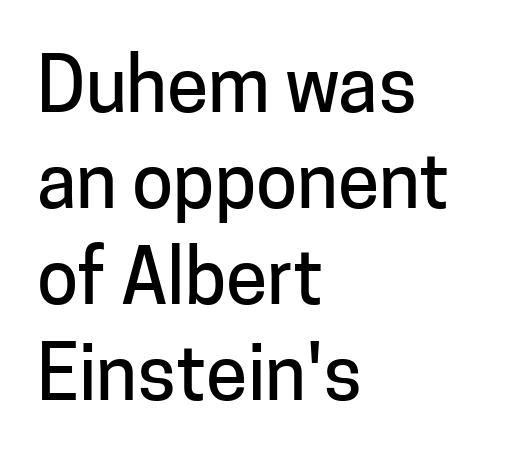
Q: Is the text italic (slanted)? A: No, it is upright.
Q: Is the typeface a serif or a sans-serif typeface? A: Sans-serif.
Q: Is the text underlined? A: No.
Q: How is the paragraph aligned? A: Left-aligned.
Q: Is the spacing between letters normal or unusually wide? A: Normal.
Q: Is the spacing between lines tight, normal or loose? A: Normal.
Q: Width (condensed, normal, or wide)? A: Normal.
Q: Stroke contrast? A: Low.
Q: x-height? A: Medium.
Q: Monospaced? A: No.
